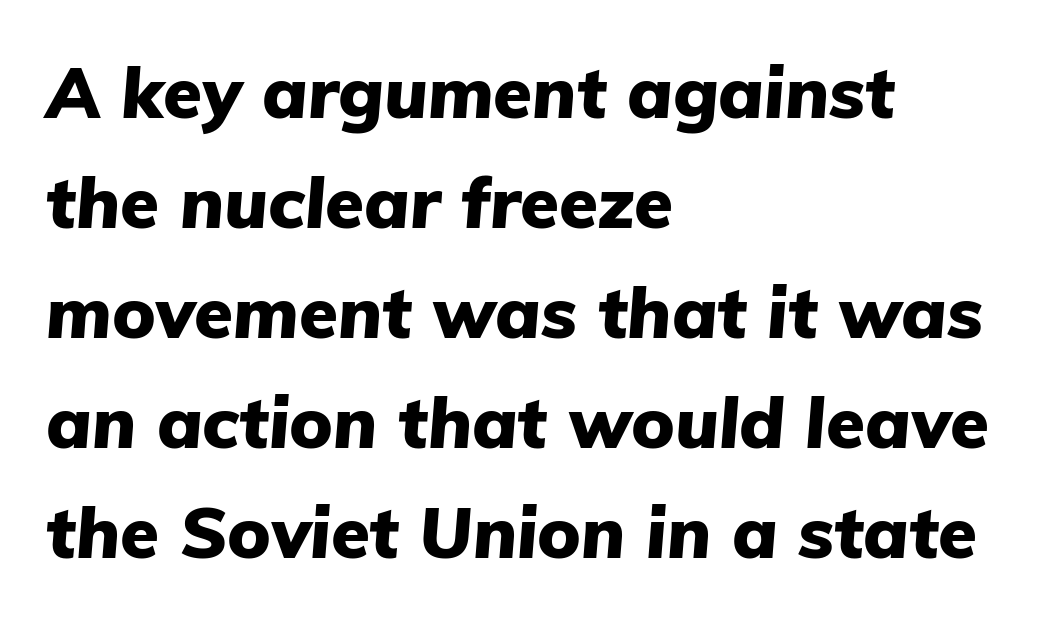
Vertically, the passage feels balanced, rows spaced as you'd expect. There's an unmistakable incline to the writing here. Varying glyph widths throughout — classic text-font behaviour. Heavy-handed strokes throughout: this text is bold. The baseline area is clear. Is the letter spacing exaggerated? No — it looks like the ordinary default.
